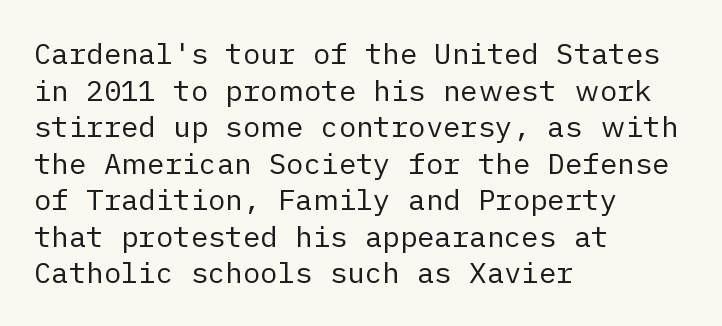
{"serif": "no", "italic": "no", "bold": "no", "weight": "regular", "width": "normal", "stroke_contrast": "low", "x_height": "medium", "underline": "no", "align": "left", "line_spacing": "normal", "line_spacing_ratio": 1.26, "letter_spacing": "normal", "letter_spacing_em": 0.0, "glyph_px": 29}
